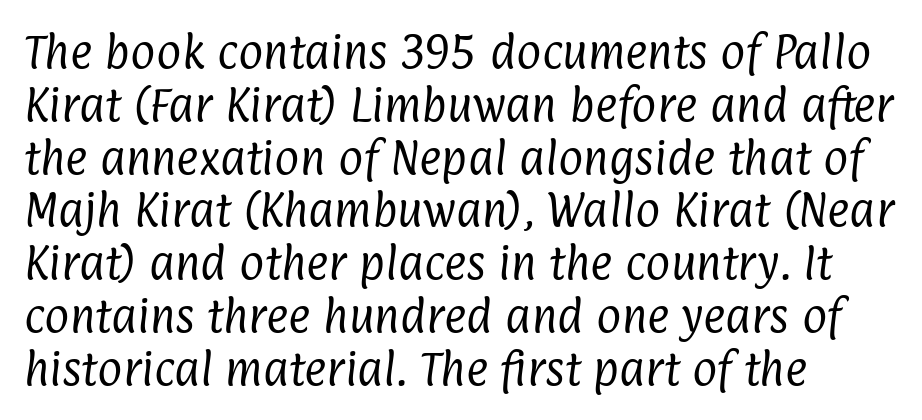
The setting favours the left margin, as ordinary paragraphs usually do. Heaviness? Minimal to ordinary, like unemphasized prose. Letters rest on an invisible, unmarked baseline. Compared with typical paragraphs, the rows here are spaced about the same.
